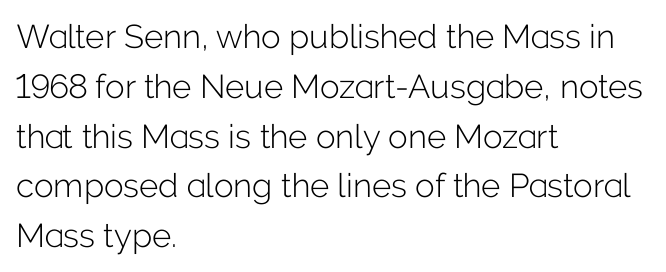
Q: Is the text bold? A: No.
Q: Is the text italic (slanted)? A: No, it is upright.
Q: Is the typeface a serif or a sans-serif typeface? A: Sans-serif.
Q: Is the text underlined? A: No.
Q: How is the paragraph aligned? A: Left-aligned.
Q: Is the spacing between letters normal or unusually wide? A: Normal.
Q: Is the spacing between lines tight, normal or loose? A: Normal.
Q: Width (condensed, normal, or wide)? A: Normal.
Q: Stroke contrast? A: Low.
Q: x-height? A: Medium.
Q: Monospaced? A: No.
